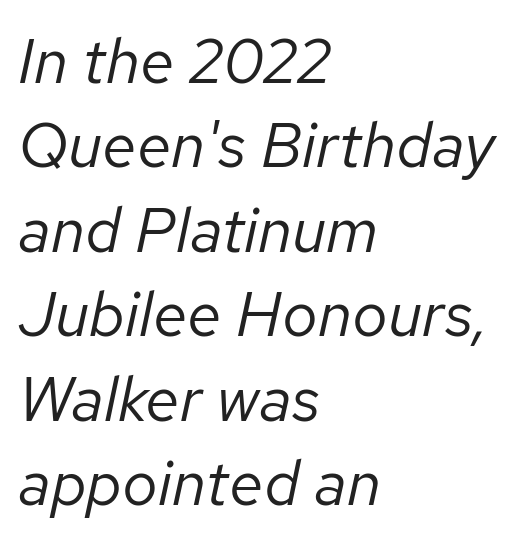
The image shows 63 px regular-weight type, italic (leaning right); set left-aligned, normal line spacing (1.34x), normal letter spacing, not underlined; low stroke contrast and a medium x-height.
